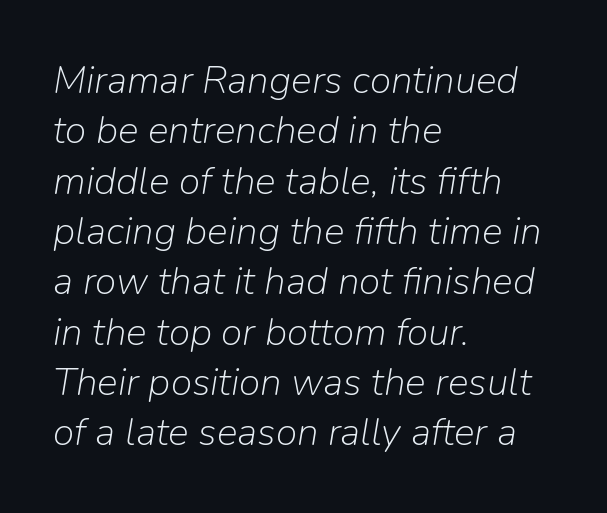
Q: Is the text bold? A: No.
Q: Is the text italic (slanted)? A: Yes, it leans right by about 9 degrees.
Q: Is the text underlined? A: No.
Q: How is the paragraph aligned? A: Left-aligned.
Q: Is the spacing between letters normal or unusually wide? A: Normal.
Q: Is the spacing between lines tight, normal or loose? A: Normal.
Q: Width (condensed, normal, or wide)? A: Normal.
Q: Stroke contrast? A: Low.
Q: x-height? A: Medium.
Q: Monospaced? A: No.
